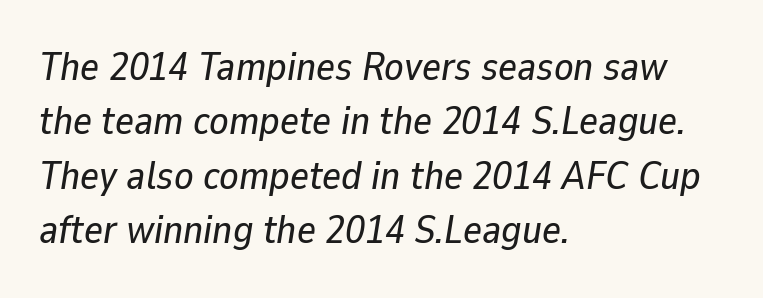
Q: Is the text italic (slanted)? A: Yes, it leans right by about 9 degrees.
Q: Is the text underlined? A: No.
Q: How is the paragraph aligned? A: Left-aligned.
Q: Is the spacing between letters normal or unusually wide? A: Normal.
Q: Is the spacing between lines tight, normal or loose? A: Normal.
Q: Width (condensed, normal, or wide)? A: Normal.
Q: Stroke contrast? A: Low.
Q: x-height? A: Medium.
Q: Monospaced? A: No.
